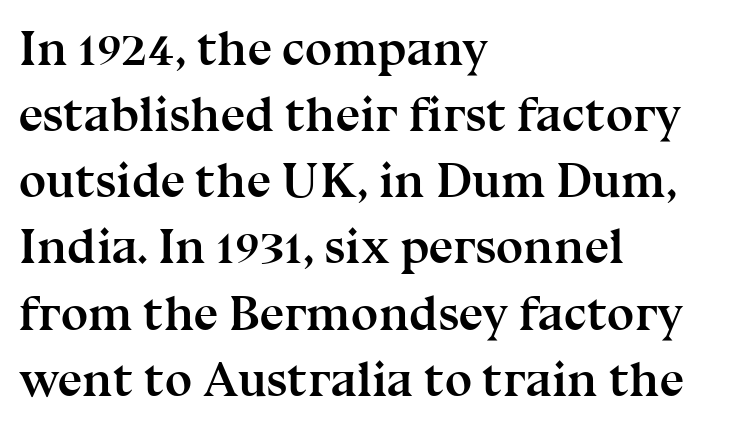
{"serif": "yes", "italic": "no", "bold": "yes", "weight": "semibold", "width": "normal", "stroke_contrast": "medium", "x_height": "medium", "monospaced": "no", "underline": "no", "align": "left", "line_spacing": "normal", "line_spacing_ratio": 1.35, "letter_spacing": "normal", "letter_spacing_em": 0.0, "glyph_px": 49}
